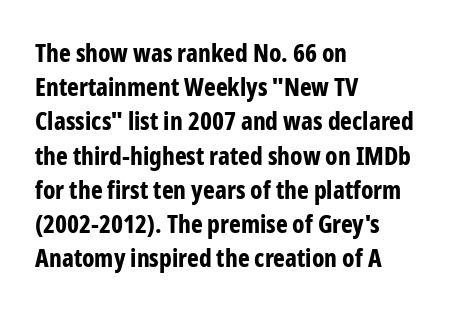
The image shows 25 px bold type, upright; set left-aligned, normal line spacing (1.37x), normal letter spacing, not underlined.
